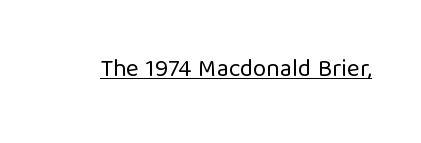
Q: Is the text bold? A: No.
Q: Is the text italic (slanted)? A: No, it is upright.
Q: Is the text underlined? A: Yes.
Q: Is the spacing between letters normal or unusually wide? A: Normal.
